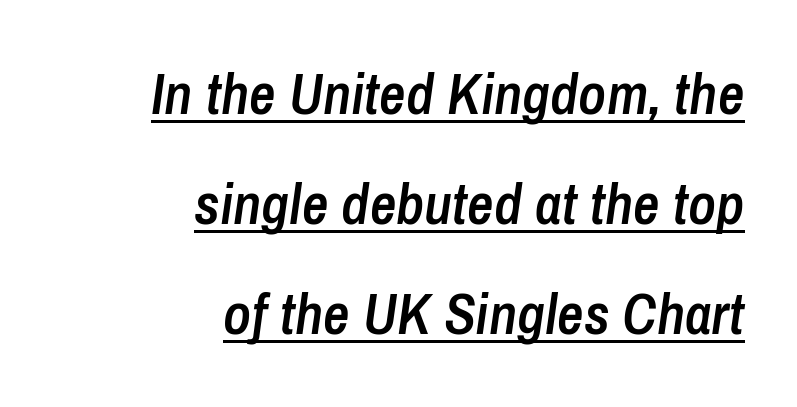
{"italic": "yes", "lean": "right", "slant_degrees": 8, "bold": "semi", "weight": "semibold", "width": "condensed", "stroke_contrast": "low", "x_height": "medium", "monospaced": "no", "underline": "yes", "align": "right", "line_spacing": "loose", "line_spacing_ratio": 1.9, "letter_spacing": "normal", "letter_spacing_em": 0.0, "glyph_px": 58}
